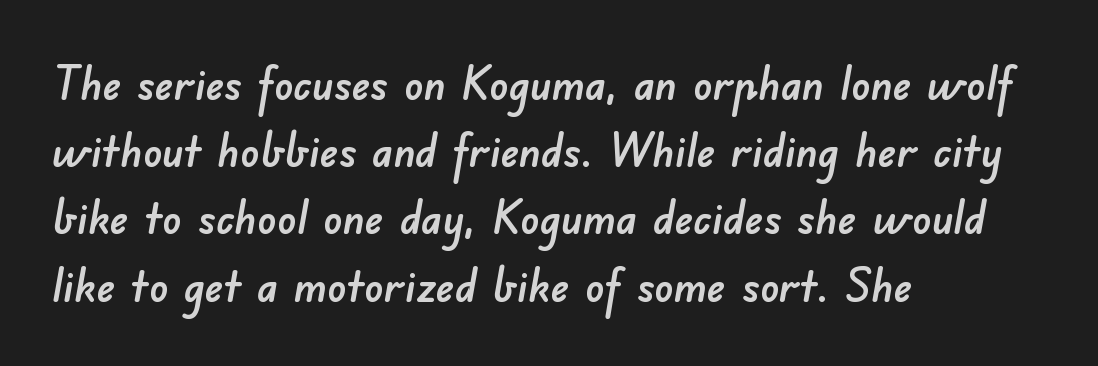
The image shows 47 px sans-serif type; set left-aligned, normal line spacing (1.43x), normal letter spacing, not underlined; low stroke contrast and a small x-height.
